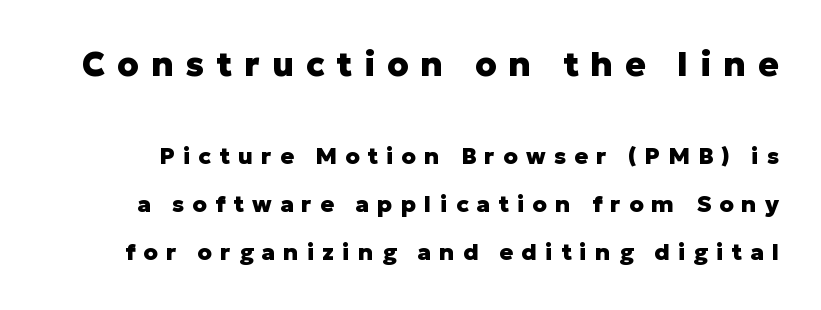
{"serif": "no", "italic": "no", "bold": "yes", "weight": "heavy", "width": "normal", "stroke_contrast": "low", "x_height": "medium", "monospaced": "no", "underline": "no", "line_spacing": "loose", "line_spacing_ratio": 2.1, "letter_spacing": "wide", "letter_spacing_em": 0.35, "larger_block": "first", "size_ratio": 1.48, "glyph_px": 34}
